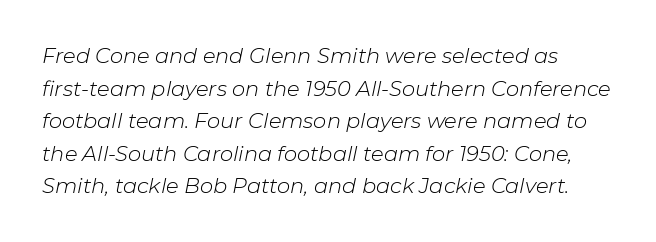
{"italic": "yes", "lean": "right", "slant_degrees": 11, "bold": "no", "underline": "no", "line_spacing": "normal", "line_spacing_ratio": 1.55, "letter_spacing": "normal", "letter_spacing_em": 0.0, "glyph_px": 21}
